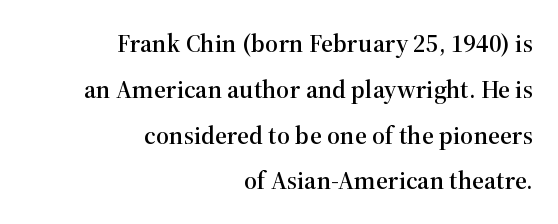
Q: Is the text italic (slanted)? A: No, it is upright.
Q: Is the text underlined? A: No.
Q: How is the paragraph aligned? A: Right-aligned.
Q: Is the spacing between letters normal or unusually wide? A: Normal.
